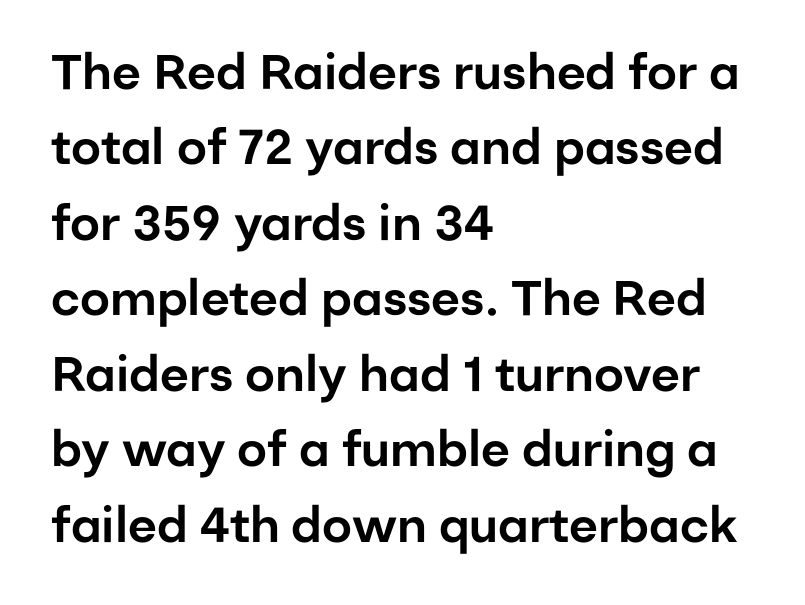
The image shows 49 px sans-serif type, upright; set left-aligned, normal line spacing (1.54x), normal letter spacing, not underlined; low stroke contrast and a medium x-height.
